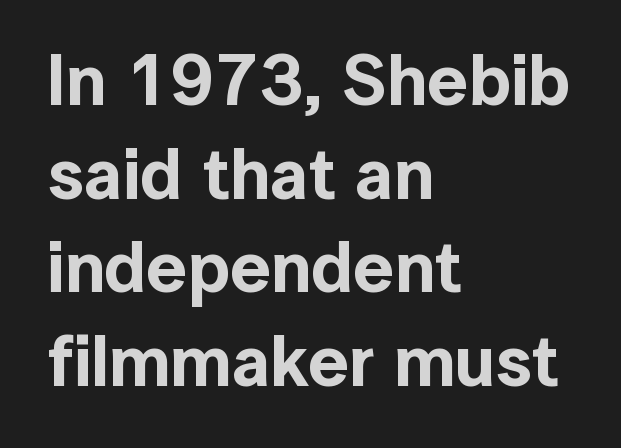
The image shows 72 px sans-serif type, upright; set left-aligned, normal line spacing (1.3x), normal letter spacing, not underlined; a medium x-height.
